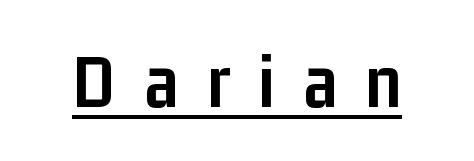
The image shows 78 px semibold, condensed sans-serif type, upright; set unusually wide letter spacing (+0.36 em), underlined; low stroke contrast and a medium x-height.
